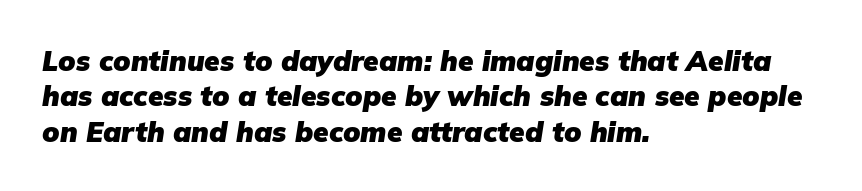
Q: Is the text bold? A: Yes.
Q: Is the text italic (slanted)? A: Yes, it leans right by about 9 degrees.
Q: Is the text underlined? A: No.
Q: How is the paragraph aligned? A: Left-aligned.
Q: Is the spacing between letters normal or unusually wide? A: Normal.
Q: Is the spacing between lines tight, normal or loose? A: Normal.
Q: Width (condensed, normal, or wide)? A: Normal.
Q: Stroke contrast? A: Low.
Q: x-height? A: Medium.
Q: Monospaced? A: No.
